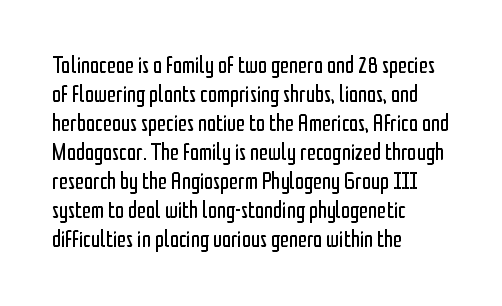
Q: Is the text bold? A: No.
Q: Is the text italic (slanted)? A: No, it is upright.
Q: Is the text underlined? A: No.
Q: How is the paragraph aligned? A: Left-aligned.
Q: Is the spacing between letters normal or unusually wide? A: Normal.
Q: Is the spacing between lines tight, normal or loose? A: Normal.
